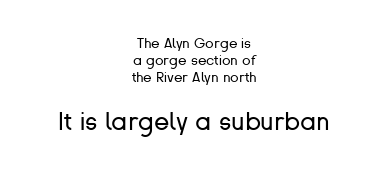
The image shows 25 px text type, upright; set centered, line spacing 1.23x, normal letter spacing, not underlined; the second (bottom) block is 1.79x larger.
